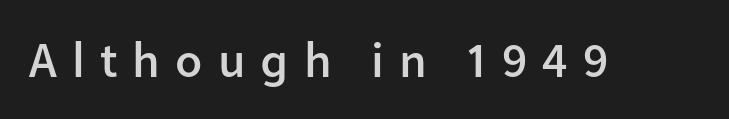
Note the varied advance widths — an 'i' is clearly narrower than an 'm'. A bare baseline throughout the passage. A typesetter would call this heavily tracked-out type. Nothing sits at the stroke ends, so this counts as sans-serif. You can tell it's not italic because the verticals are truly vertical.
